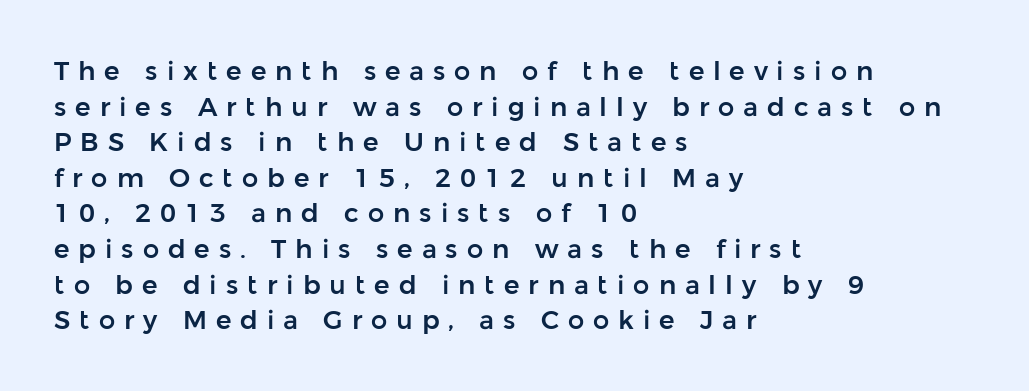
The image shows 26 px text type, upright; set left-aligned, normal line spacing (1.37x), unusually wide letter spacing (+0.34 em), not underlined.
